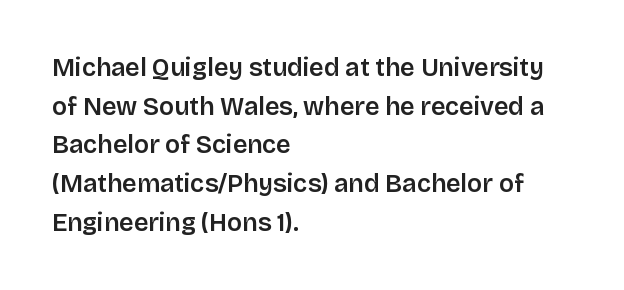
Q: Is the text bold? A: Semi-bold.
Q: Is the text italic (slanted)? A: No, it is upright.
Q: Is the text underlined? A: No.
Q: How is the paragraph aligned? A: Left-aligned.
Q: Is the spacing between letters normal or unusually wide? A: Normal.
Q: Is the spacing between lines tight, normal or loose? A: Normal.
